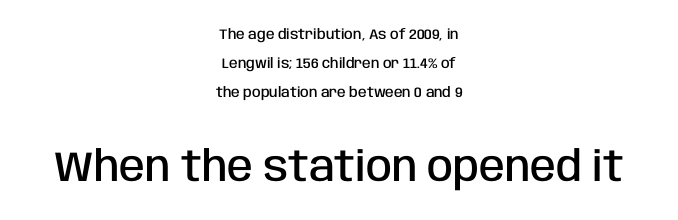
The image shows 42 px semibold, condensed sans-serif type, upright; set centered, loose line spacing (2.06x), normal letter spacing, not underlined; the second (bottom) block is 3.0x larger; low stroke contrast and a large x-height.
